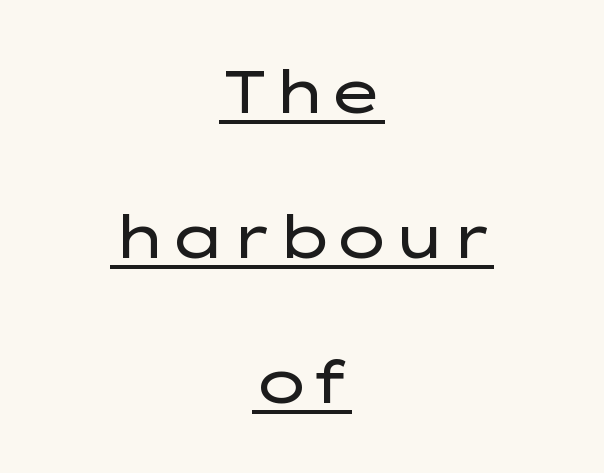
The passage shown has conventional tracking throughout. In terms of letterform style, serifs are entirely absent. Letters have the restrained weight of plain body copy at most. Tall strokes in this sample are plumb rather than angled. Where is the straight margin? There isn't one; the lines are centered. The rendering uses the underline text-decoration.
